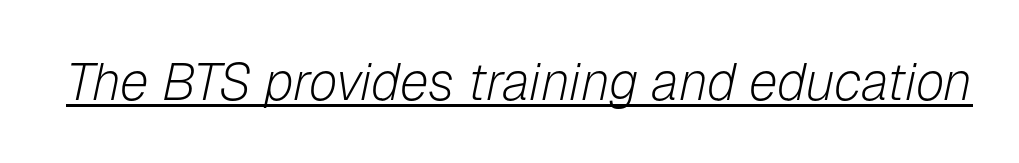
Q: Is the text bold? A: No.
Q: Is the text italic (slanted)? A: Yes, it leans right by about 12 degrees.
Q: Is the text underlined? A: Yes.
Q: Is the spacing between letters normal or unusually wide? A: Normal.
Q: Width (condensed, normal, or wide)? A: Normal.
Q: Stroke contrast? A: Low.
Q: x-height? A: Medium.
Q: Monospaced? A: No.
